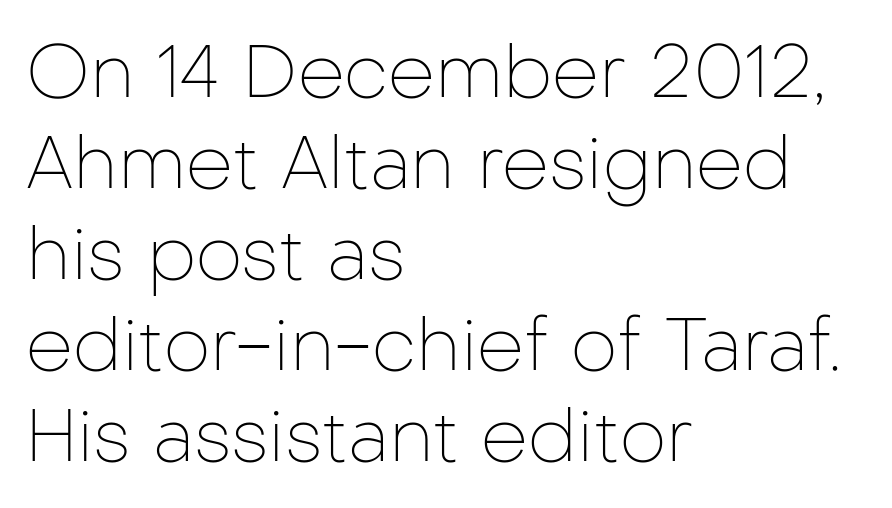
{"serif": "no", "italic": "no", "bold": "no", "weight": "thin", "width": "normal", "stroke_contrast": "low", "x_height": "medium", "monospaced": "no", "underline": "no", "align": "left", "line_spacing_ratio": 1.23, "letter_spacing": "normal", "letter_spacing_em": 0.0, "glyph_px": 74}
